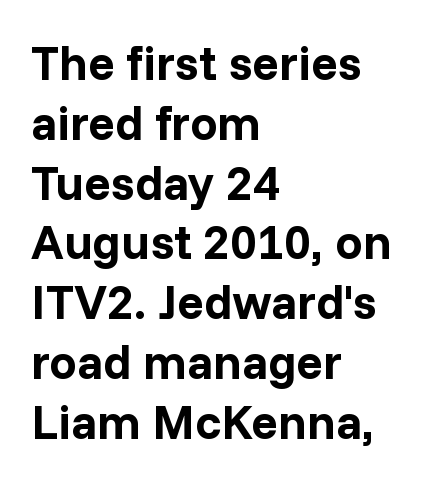
Q: Is the text bold? A: Yes.
Q: Is the text italic (slanted)? A: No, it is upright.
Q: Is the typeface a serif or a sans-serif typeface? A: Sans-serif.
Q: Is the text underlined? A: No.
Q: How is the paragraph aligned? A: Left-aligned.
Q: Is the spacing between letters normal or unusually wide? A: Normal.
Q: Width (condensed, normal, or wide)? A: Normal.
Q: Stroke contrast? A: Low.
Q: x-height? A: Medium.
Q: Monospaced? A: No.
